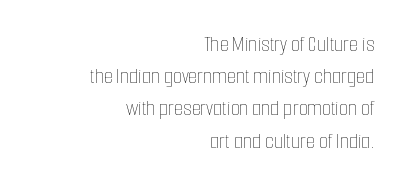
The image shows 23 px text type, upright; set right-aligned, normal line spacing (1.4x), normal letter spacing, not underlined.
